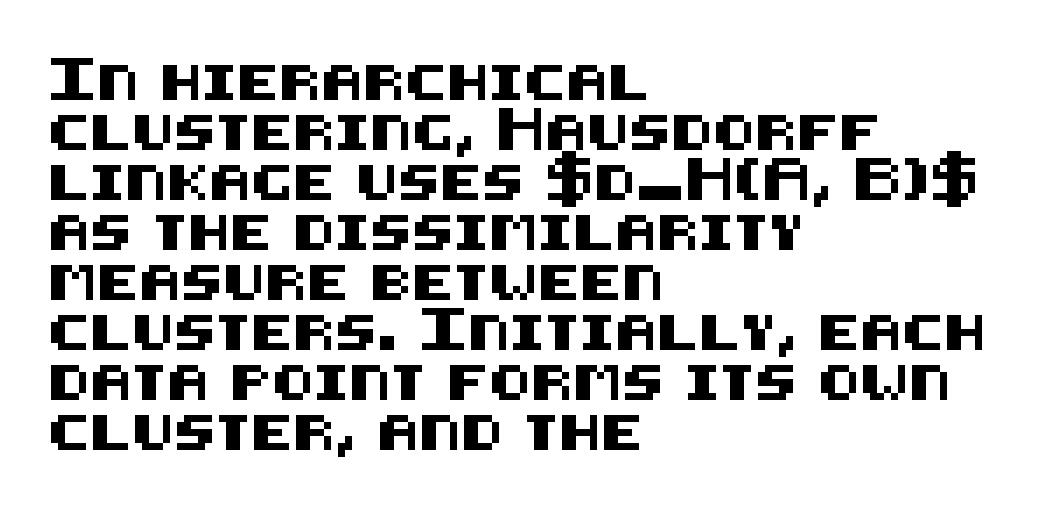
Leading: standard. Characters remain perfectly vertical along every line. Examine the stroke ends and you'll find no serifs. Underlining? Definitely not there.
